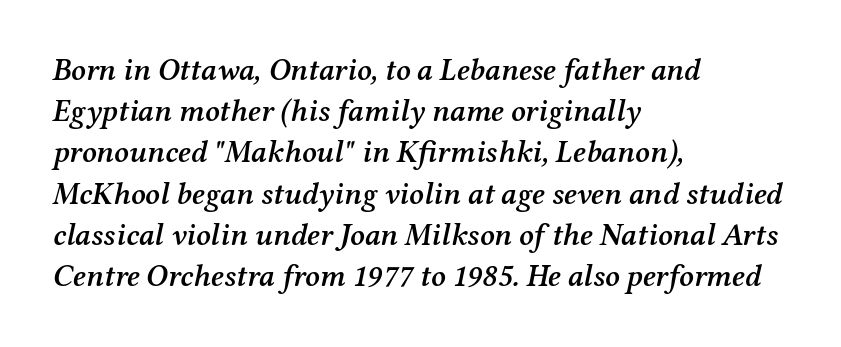
The image shows 31 px semibold serif type, italic (leaning right); set left-aligned, normal line spacing (1.33x), normal letter spacing, not underlined; medium stroke contrast and a medium x-height.
